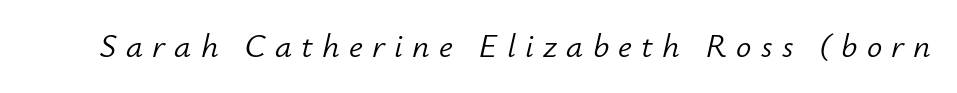
{"italic": "yes", "lean": "right", "slant_degrees": 12, "bold": "no", "weight": "light", "width": "normal", "stroke_contrast": "low", "x_height": "small", "monospaced": "no", "underline": "no", "letter_spacing": "wide", "letter_spacing_em": 0.27, "glyph_px": 34}
